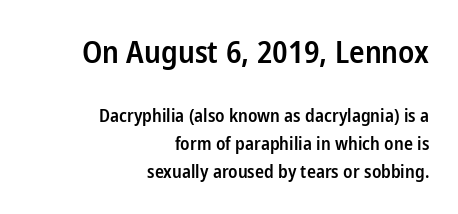
{"serif": "no", "italic": "no", "bold": "semi", "weight": "semibold", "width": "condensed", "stroke_contrast": "low", "x_height": "medium", "monospaced": "no", "underline": "no", "align": "right", "line_spacing": "normal", "line_spacing_ratio": 1.56, "letter_spacing": "normal", "letter_spacing_em": 0.0, "larger_block": "first", "size_ratio": 1.72, "glyph_px": 31}
